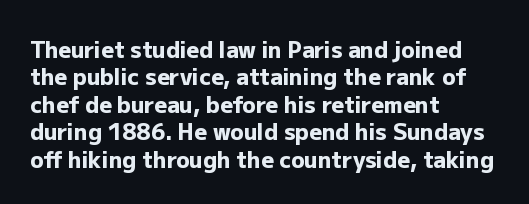
{"italic": "no", "bold": "yes", "underline": "no", "align": "left", "line_spacing": "normal", "line_spacing_ratio": 1.25, "letter_spacing": "normal", "letter_spacing_em": 0.0, "glyph_px": 22}
